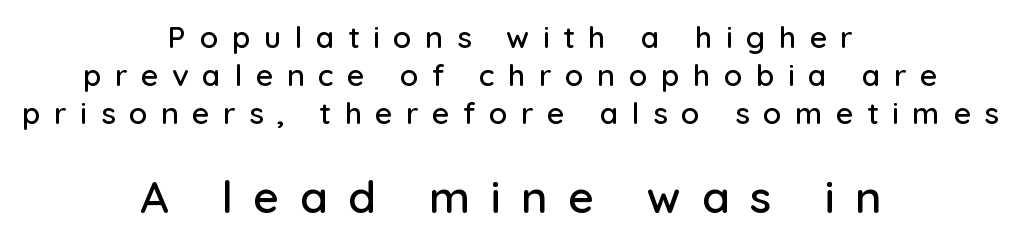
The image shows 45 px sans-serif type, upright; set centered, normal line spacing (1.27x), unusually wide letter spacing (+0.45 em), not underlined; the second (bottom) block is 1.5x larger; low stroke contrast and a medium x-height.
